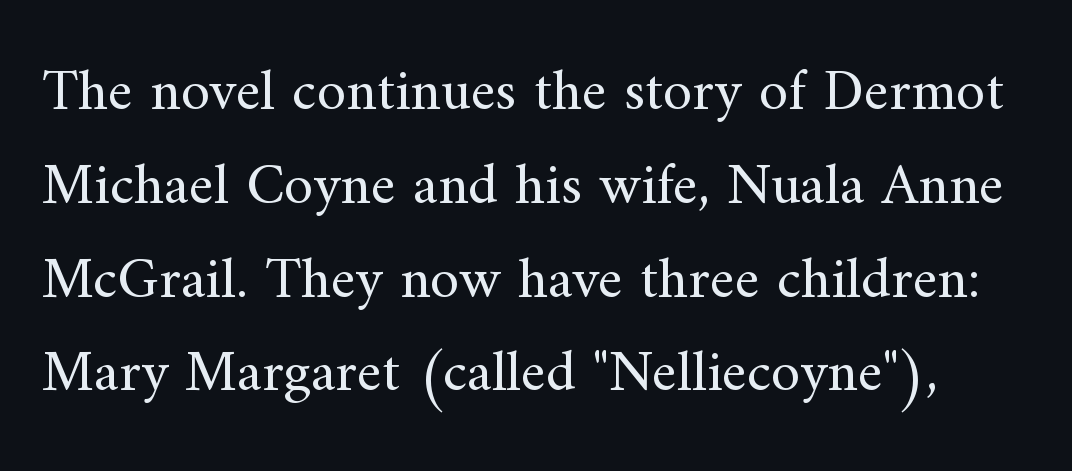
Letter spacing: default. Each letter's strokes conclude with small projecting serifs. The face looks like a standard text weight, possibly lighter. The letters stand straight up with perfectly vertical stems. Line spacing here is normal.
